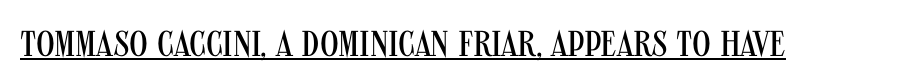
This rendering leaves character spacing at its baseline value. Notice how the stems are strictly vertical — no italics here. This sample has the flowing, uneven cadence of proportional lettering. A baseline rule has been typeset under these characters. Unlike a traditional serif, this face leaves its strokes unadorned. Weight class: somewhere from thin through regular.
